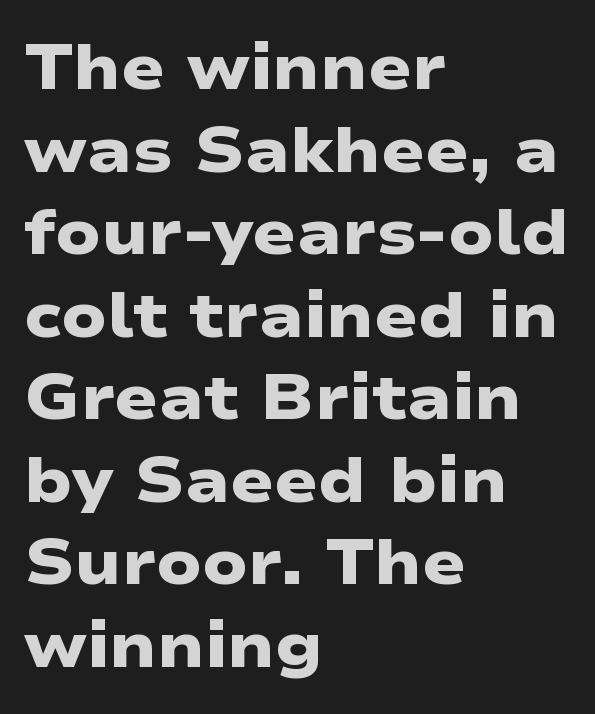
Q: Is the text bold? A: Yes.
Q: Is the typeface a serif or a sans-serif typeface? A: Sans-serif.
Q: Is the text underlined? A: No.
Q: How is the paragraph aligned? A: Left-aligned.
Q: Is the spacing between letters normal or unusually wide? A: Normal.
Q: Is the spacing between lines tight, normal or loose? A: Normal.
Q: Width (condensed, normal, or wide)? A: Wide.
Q: Stroke contrast? A: Low.
Q: x-height? A: Medium.
Q: Monospaced? A: No.
